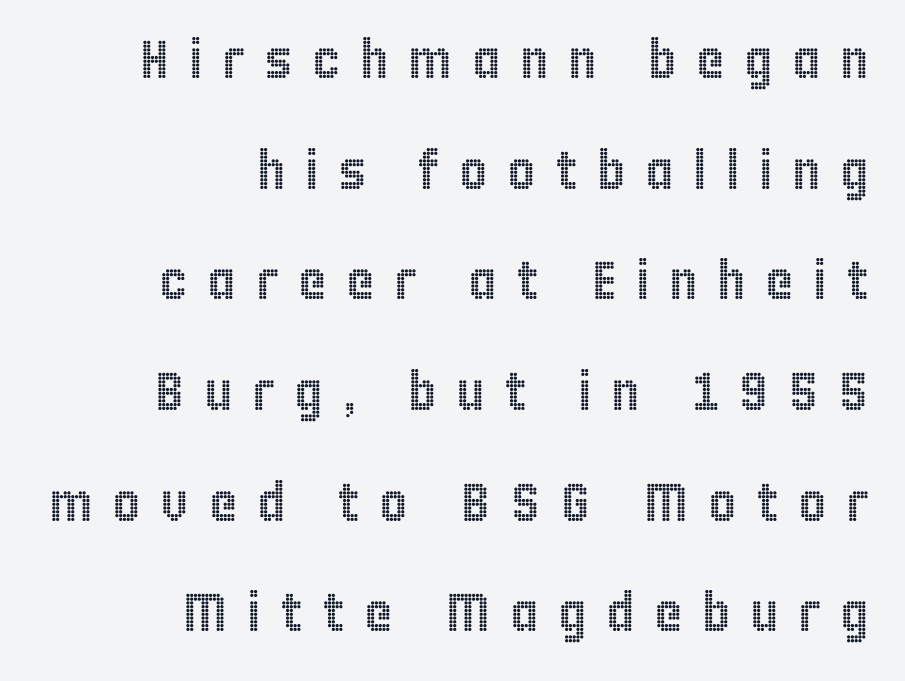
The gaps between neighbouring characters are conspicuously large. Each letter keeps its own natural width here, so spacing adapts to shape. Leading: increased. Underline: absent. The compositor pushed each line to the right boundary. This sample uses an upright cut, with every glyph sitting square on the baseline.
